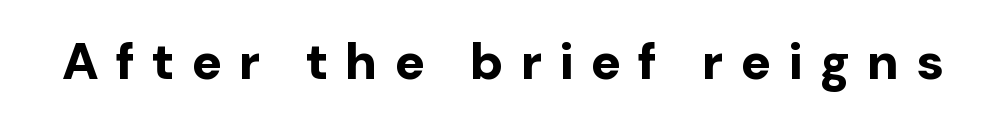
The image shows 51 px bold sans-serif type, upright; set unusually wide letter spacing (+0.33 em), not underlined; low stroke contrast and a medium x-height.
